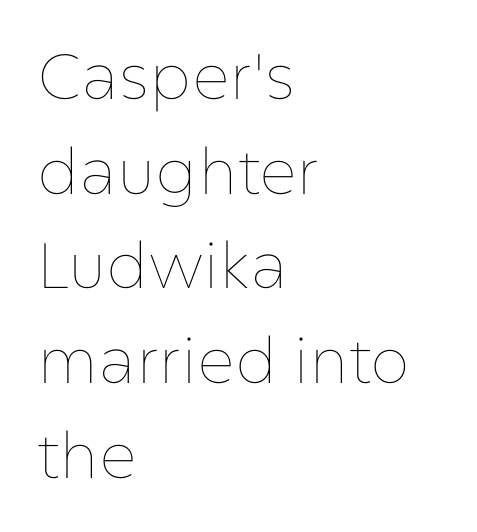
Q: Is the text bold? A: No.
Q: Is the text italic (slanted)? A: No, it is upright.
Q: Is the text underlined? A: No.
Q: How is the paragraph aligned? A: Left-aligned.
Q: Is the spacing between letters normal or unusually wide? A: Normal.
Q: Is the spacing between lines tight, normal or loose? A: Normal.
Q: Width (condensed, normal, or wide)? A: Normal.
Q: Stroke contrast? A: Low.
Q: x-height? A: Medium.
Q: Monospaced? A: No.
